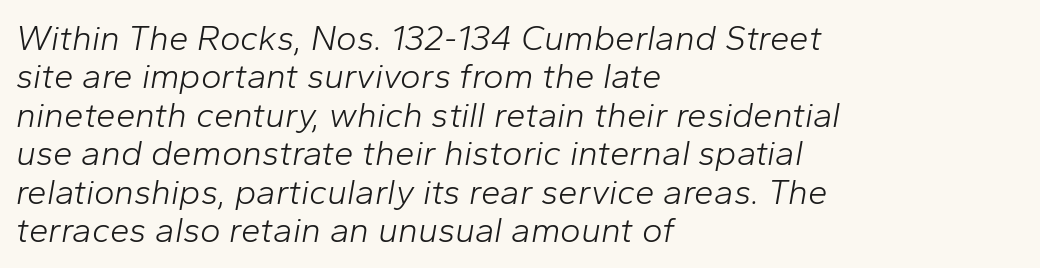
The image shows 35 px light type, italic (leaning right); set left-aligned, tight line spacing (1.1x), normal letter spacing, not underlined; low stroke contrast and a medium x-height.
